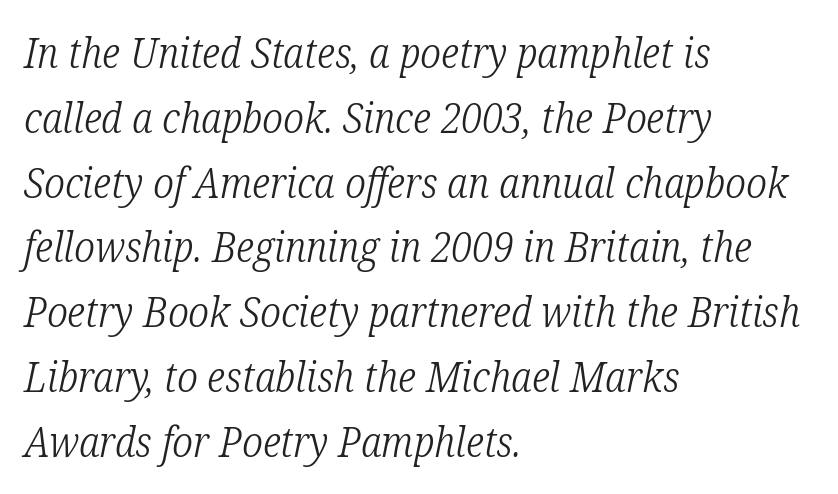
Q: Is the text bold? A: No.
Q: Is the text italic (slanted)? A: Yes, it leans right by about 12 degrees.
Q: Is the typeface a serif or a sans-serif typeface? A: Serif.
Q: Is the text underlined? A: No.
Q: How is the paragraph aligned? A: Left-aligned.
Q: Is the spacing between letters normal or unusually wide? A: Normal.
Q: Is the spacing between lines tight, normal or loose? A: Normal.
Q: Width (condensed, normal, or wide)? A: Condensed.
Q: Stroke contrast? A: Low.
Q: x-height? A: Medium.
Q: Monospaced? A: No.
